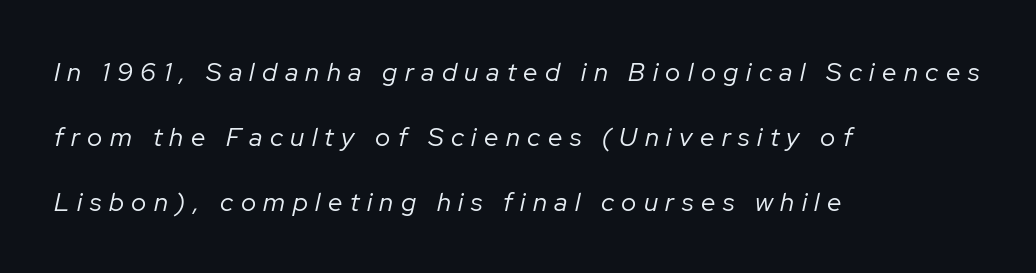
{"italic": "yes", "lean": "right", "slant_degrees": 12, "bold": "no", "underline": "no", "align": "left", "line_spacing": "loose", "line_spacing_ratio": 2.5, "letter_spacing": "wide", "letter_spacing_em": 0.29, "glyph_px": 26}
